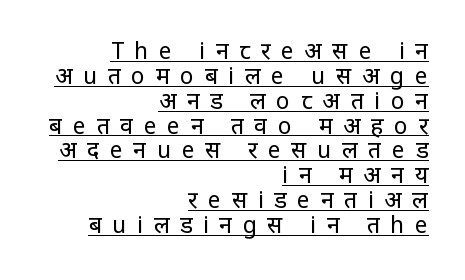
{"italic": "no", "bold": "no", "underline": "yes", "align": "right", "line_spacing": "tight", "line_spacing_ratio": 1.08, "letter_spacing": "wide", "letter_spacing_em": 0.46, "glyph_px": 23}
